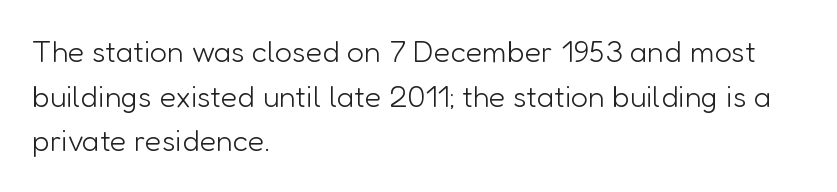
{"serif": "no", "italic": "no", "bold": "no", "weight": "light", "width": "normal", "stroke_contrast": "low", "x_height": "medium", "monospaced": "no", "underline": "no", "align": "left", "line_spacing": "normal", "line_spacing_ratio": 1.49, "letter_spacing": "normal", "letter_spacing_em": 0.0, "glyph_px": 30}
